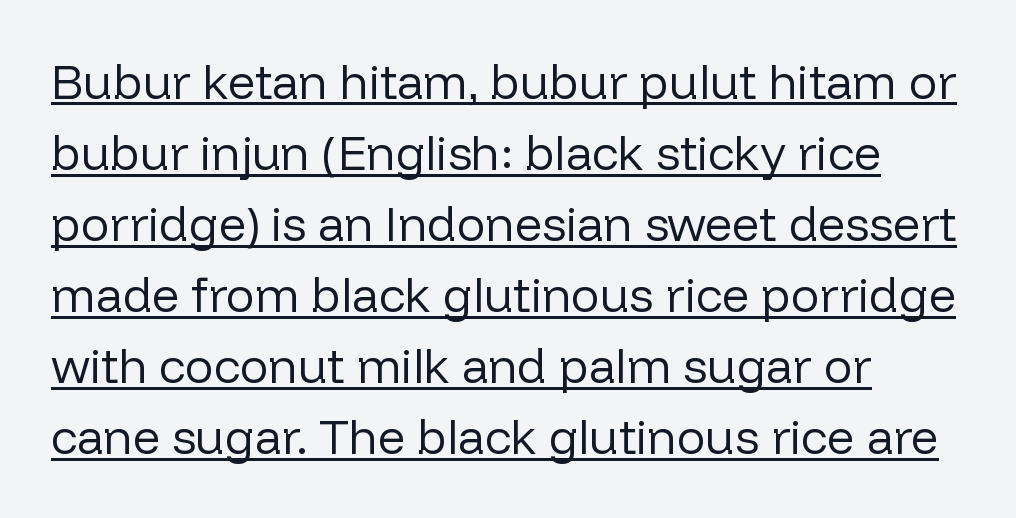
The image shows 48 px regular-weight sans-serif type, upright; set left-aligned, normal line spacing (1.48x), normal letter spacing, underlined; low stroke contrast and a medium x-height.
